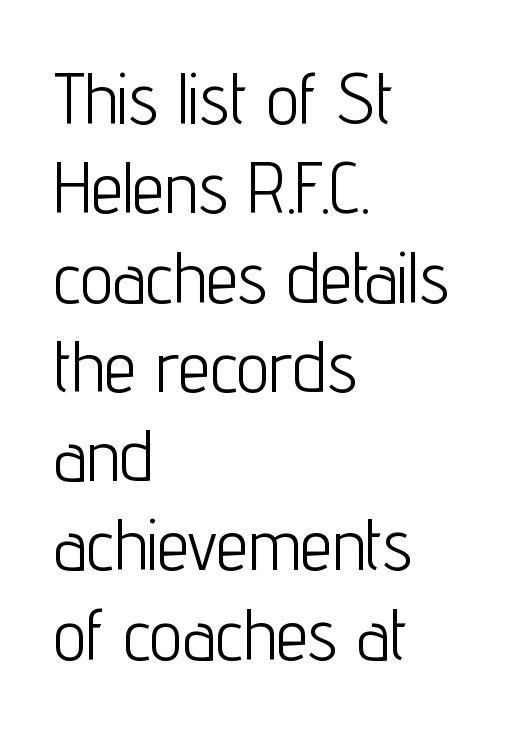
The image shows 72 px light, condensed sans-serif type, upright; set left-aligned, line spacing 1.24x, normal letter spacing, not underlined; low stroke contrast and a medium x-height.
